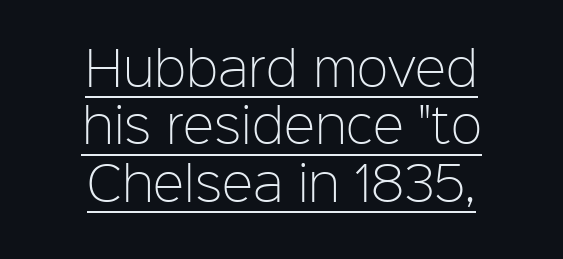
Q: Is the text bold? A: No.
Q: Is the text italic (slanted)? A: No, it is upright.
Q: Is the typeface a serif or a sans-serif typeface? A: Sans-serif.
Q: Is the text underlined? A: Yes.
Q: How is the paragraph aligned? A: Centered.
Q: Is the spacing between letters normal or unusually wide? A: Normal.
Q: Width (condensed, normal, or wide)? A: Normal.
Q: Stroke contrast? A: Low.
Q: x-height? A: Medium.
Q: Monospaced? A: No.
